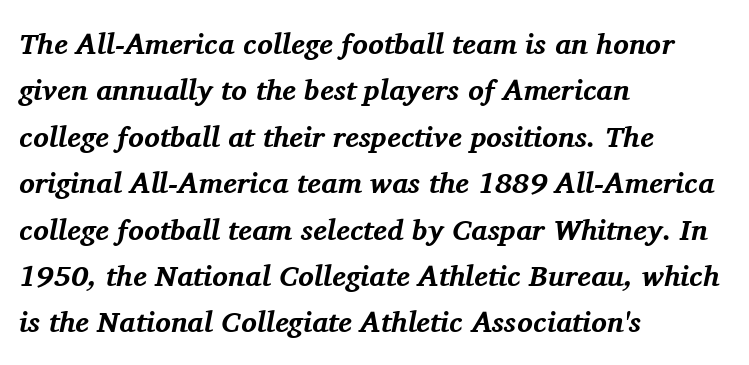
Q: Is the text bold? A: Yes.
Q: Is the text italic (slanted)? A: Yes, it leans right by about 11 degrees.
Q: Is the typeface a serif or a sans-serif typeface? A: Serif.
Q: Is the text underlined? A: No.
Q: How is the paragraph aligned? A: Left-aligned.
Q: Is the spacing between letters normal or unusually wide? A: Normal.
Q: Is the spacing between lines tight, normal or loose? A: Normal.
Q: Width (condensed, normal, or wide)? A: Normal.
Q: Stroke contrast? A: Medium.
Q: x-height? A: Medium.
Q: Monospaced? A: No.
